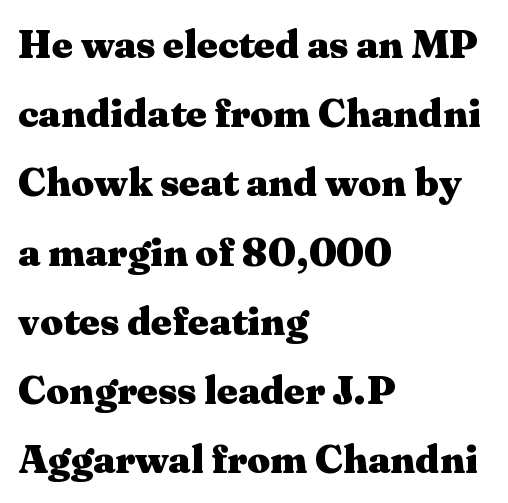
Q: Is the text bold? A: Yes.
Q: Is the text italic (slanted)? A: No, it is upright.
Q: Is the typeface a serif or a sans-serif typeface? A: Serif.
Q: Is the text underlined? A: No.
Q: How is the paragraph aligned? A: Left-aligned.
Q: Is the spacing between letters normal or unusually wide? A: Normal.
Q: Width (condensed, normal, or wide)? A: Wide.
Q: Stroke contrast? A: Medium.
Q: x-height? A: Medium.
Q: Monospaced? A: No.
